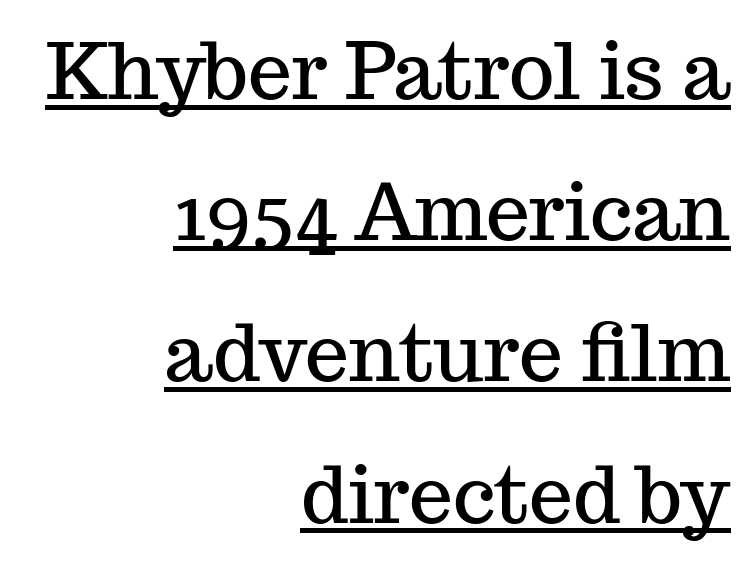
The image shows 78 px serif type, upright; set right-aligned, line spacing 1.81x, normal letter spacing, underlined; medium stroke contrast and a medium x-height.
